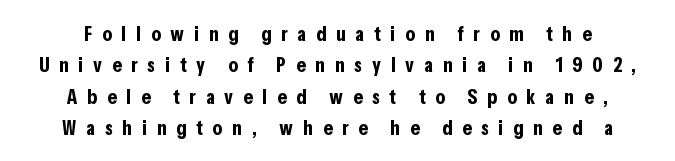
The image shows 21 px bold type, upright; set normal line spacing (1.49x), unusually wide letter spacing (+0.47 em), not underlined.
